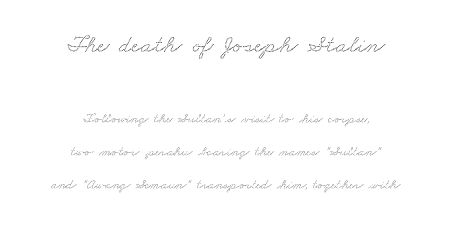
The string is rendered with underlining switched off. The type is set solid horizontally, with unmodified tracking. Whoever set this chose breathing room over compactness in the vertical rhythm. The lines in this sample share a center point and differ in where they start and stop.
